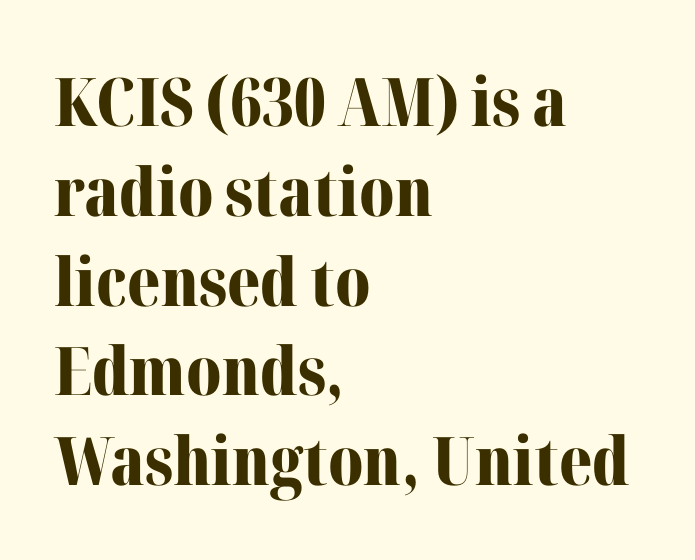
Q: Is the text bold? A: Yes.
Q: Is the text italic (slanted)? A: No, it is upright.
Q: Is the typeface a serif or a sans-serif typeface? A: Serif.
Q: Is the text underlined? A: No.
Q: How is the paragraph aligned? A: Left-aligned.
Q: Is the spacing between letters normal or unusually wide? A: Normal.
Q: Is the spacing between lines tight, normal or loose? A: Normal.
Q: Width (condensed, normal, or wide)? A: Normal.
Q: Stroke contrast? A: Medium.
Q: x-height? A: Medium.
Q: Monospaced? A: No.
